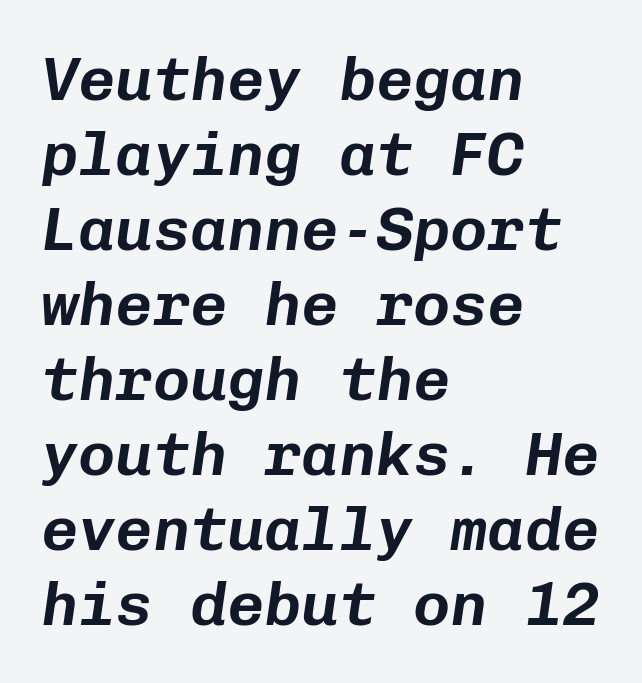
Q: Is the text italic (slanted)? A: Yes, it leans right by about 8 degrees.
Q: Is the text underlined? A: No.
Q: How is the paragraph aligned? A: Left-aligned.
Q: Is the spacing between letters normal or unusually wide? A: Normal.
Q: Width (condensed, normal, or wide)? A: Normal.
Q: Stroke contrast? A: Low.
Q: x-height? A: Medium.
Q: Monospaced? A: Yes.
